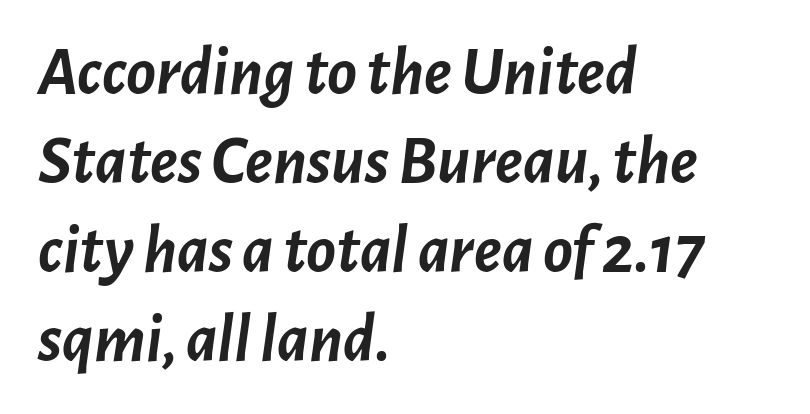
Q: Is the text bold? A: Yes.
Q: Is the text italic (slanted)? A: Yes, it leans right by about 7 degrees.
Q: Is the text underlined? A: No.
Q: How is the paragraph aligned? A: Left-aligned.
Q: Is the spacing between letters normal or unusually wide? A: Normal.
Q: Is the spacing between lines tight, normal or loose? A: Normal.
Q: Width (condensed, normal, or wide)? A: Normal.
Q: Stroke contrast? A: Low.
Q: x-height? A: Medium.
Q: Monospaced? A: No.
